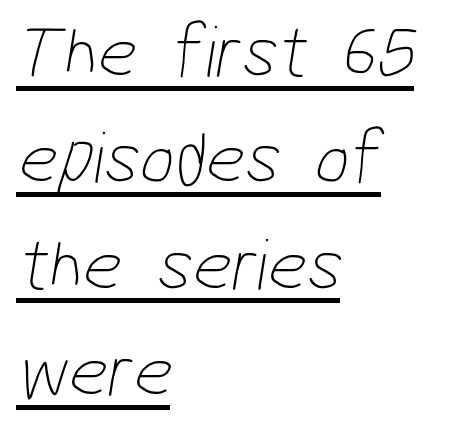
Q: Is the text bold? A: No.
Q: Is the typeface a serif or a sans-serif typeface? A: Sans-serif.
Q: Is the text underlined? A: Yes.
Q: How is the paragraph aligned? A: Left-aligned.
Q: Is the spacing between letters normal or unusually wide? A: Normal.
Q: Is the spacing between lines tight, normal or loose? A: Normal.
Q: Width (condensed, normal, or wide)? A: Condensed.
Q: Stroke contrast? A: Low.
Q: x-height? A: Medium.
Q: Monospaced? A: No.
